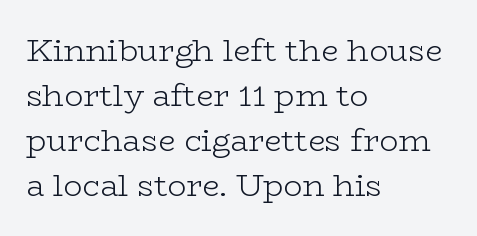
Upright lettering throughout. Ink coverage per letter is moderate at most. You could not count columns in this text — the font is proportionally spaced. The strip under each line holds only bare page. Students, observe: this is what conventionally led text looks like.
